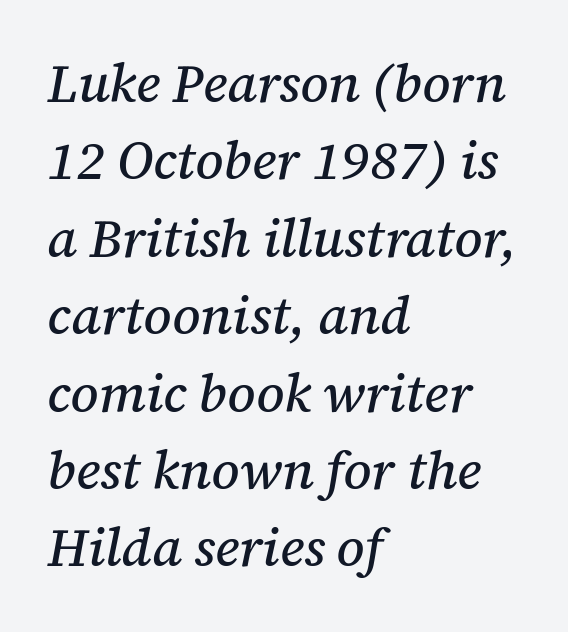
The image shows 53 px serif type, italic (leaning right); set left-aligned, normal line spacing (1.46x), normal letter spacing, not underlined; medium stroke contrast and a medium x-height.
